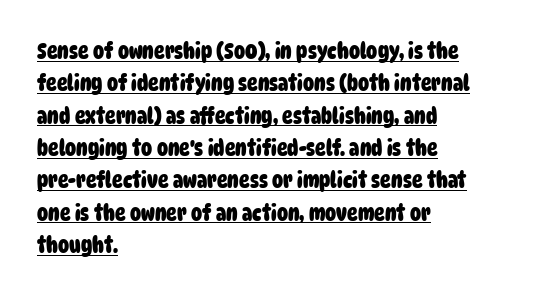
Q: Is the text bold? A: Yes.
Q: Is the text underlined? A: Yes.
Q: How is the paragraph aligned? A: Left-aligned.
Q: Is the spacing between letters normal or unusually wide? A: Normal.
Q: Is the spacing between lines tight, normal or loose? A: Normal.
